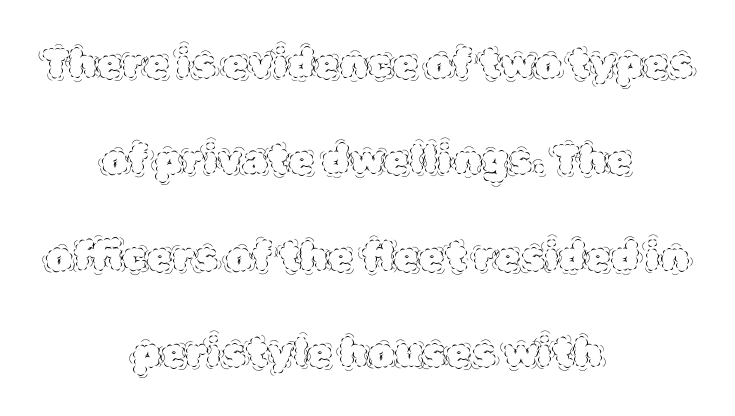
You could not count columns in this text — the font is proportionally spaced. Notice the wide empty band between every row — that's loose leading. Each line is balanced around a shared central axis. This rendering leaves character spacing at its baseline value.
